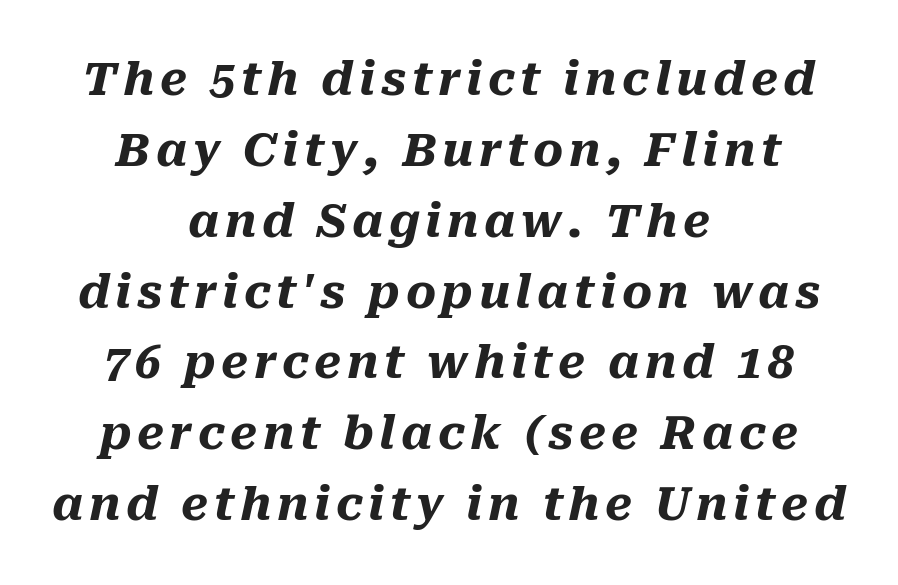
The image shows 46 px heavy type, italic (leaning right); set centered, normal line spacing (1.54x), not underlined; medium stroke contrast and a medium x-height.
